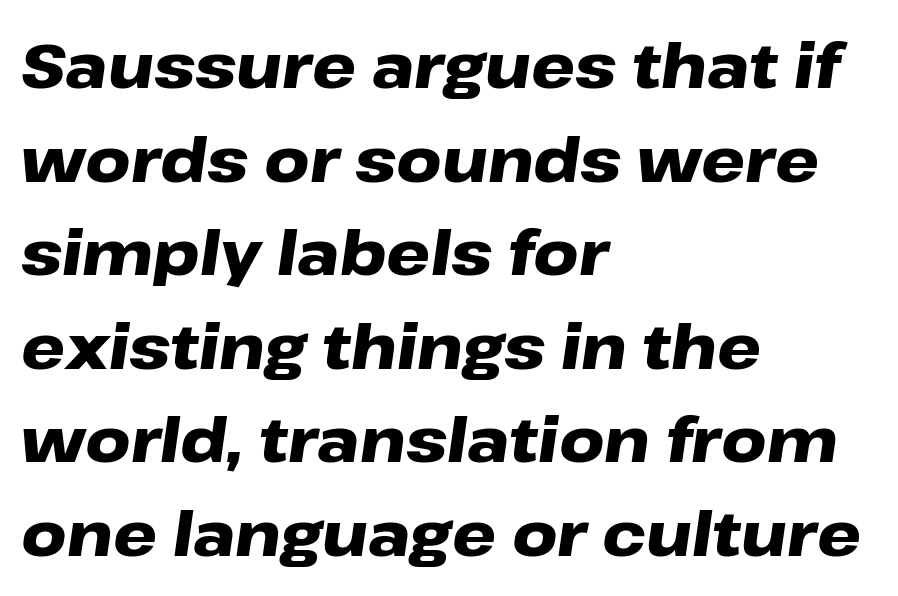
{"italic": "yes", "lean": "right", "slant_degrees": 8, "bold": "yes", "weight": "heavy", "width": "wide", "stroke_contrast": "low", "x_height": "medium", "monospaced": "no", "underline": "no", "align": "left", "line_spacing": "normal", "line_spacing_ratio": 1.51, "letter_spacing": "normal", "letter_spacing_em": 0.0, "glyph_px": 62}
